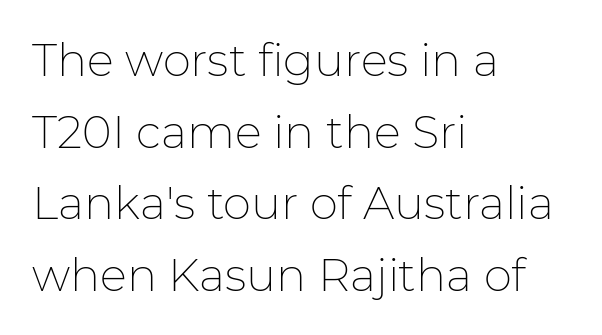
In CSS terms this would be text-align: left. This rendering employs a face without finishing strokes, i.e., a sans-serif. Is the letter spacing exaggerated? No — it looks like the ordinary default. Here the designer chose a conventional face with non-uniform glyph widths. The glyphs are unaccompanied by any horizontal stroke below them.
